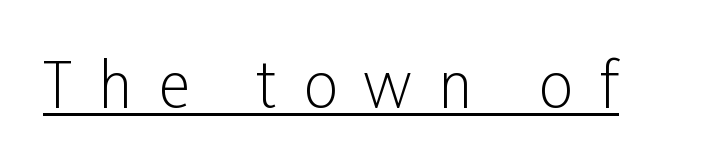
{"serif": "no", "italic": "no", "bold": "no", "weight": "light", "width": "condensed", "stroke_contrast": "low", "x_height": "medium", "monospaced": "no", "underline": "yes", "letter_spacing": "wide", "letter_spacing_em": 0.44, "glyph_px": 61}
